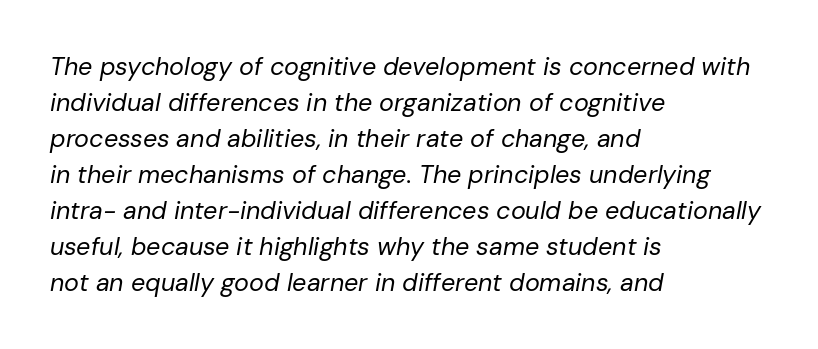
Slanted lettering throughout. A light-to-regular cut is what we see here. One glance says typical: line gaps are just what's usual. This rendering features lettering with no underline. Horizontal alignment here is leftward, the default for most running prose.
